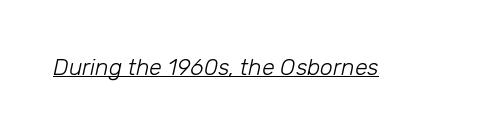
Looking at the ascenders, they clearly lean. A typesetter would call this zero additional tracking. Caption: lettering with a line underneath. The font is comparable to plain body text, perhaps lighter.
